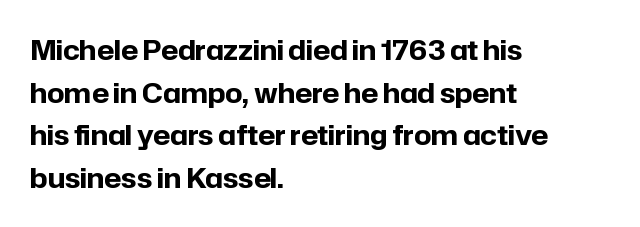
{"italic": "no", "bold": "yes", "underline": "no", "align": "left", "line_spacing": "normal", "line_spacing_ratio": 1.58, "letter_spacing": "normal", "letter_spacing_em": 0.0, "glyph_px": 27}
